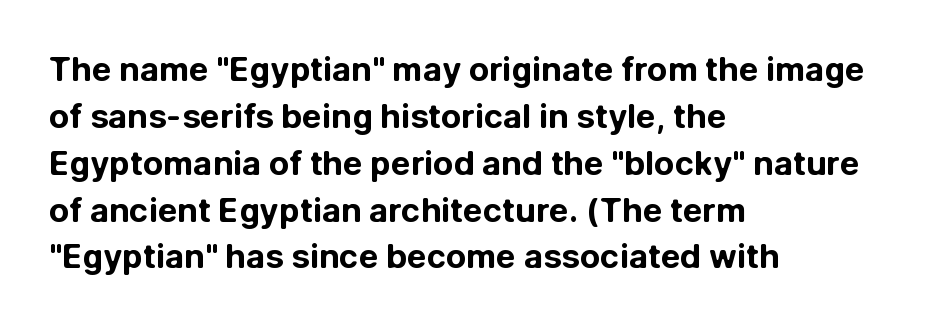
{"serif": "no", "italic": "no", "bold": "yes", "weight": "bold", "width": "normal", "stroke_contrast": "low", "x_height": "medium", "monospaced": "no", "underline": "no", "align": "left", "line_spacing": "normal", "line_spacing_ratio": 1.42, "letter_spacing": "normal", "letter_spacing_em": 0.0, "glyph_px": 33}
